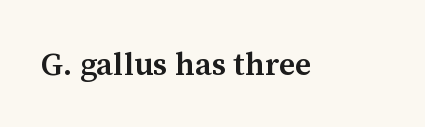
The strip under each line holds only bare page. The specimen reads as upright at a glance. The designer went with a serif here, giving each stem small feet. Character widths vary here, with narrow letters taking less room than wide ones. The line texture is even and compact thanks to regular tracking.
